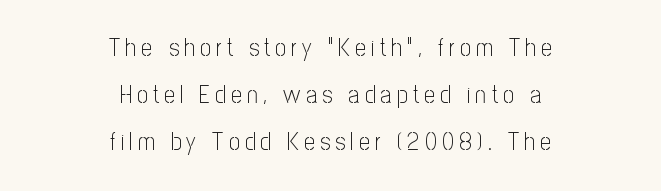
Q: Is the text bold? A: No.
Q: Is the text italic (slanted)? A: No, it is upright.
Q: Is the text underlined? A: No.
Q: How is the paragraph aligned? A: Centered.
Q: Is the spacing between letters normal or unusually wide? A: Unusually wide.
Q: Is the spacing between lines tight, normal or loose? A: Loose.
